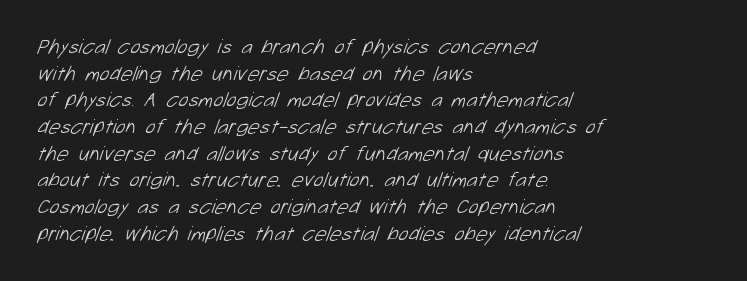
{"bold": "no", "underline": "no", "align": "left", "line_spacing": "normal", "line_spacing_ratio": 1.27, "letter_spacing": "normal", "letter_spacing_em": 0.0, "glyph_px": 21}
